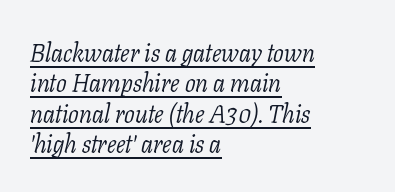
{"italic": "yes", "lean": "right", "slant_degrees": 11, "bold": "no", "underline": "yes", "align": "left", "line_spacing_ratio": 1.22, "letter_spacing": "normal", "letter_spacing_em": 0.0, "glyph_px": 25}
